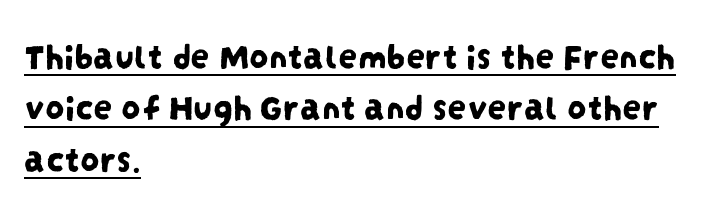
Underlined type. In terms of letterspacing, this is plain default setting. The paragraph has a hard left edge and a soft right edge. How would I describe the line gaps? Plain and ordinary.
